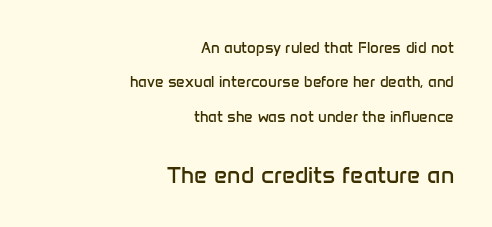
Line endings align vertically; line beginnings do not. Has an underline been added? It has not. Letter spacing: default. Summary of vertical rhythm: relaxed, with wide interline spacing. On a weight scale, this lands at 450 or below. If you drew a line through each stem, it would be perfectly vertical.
